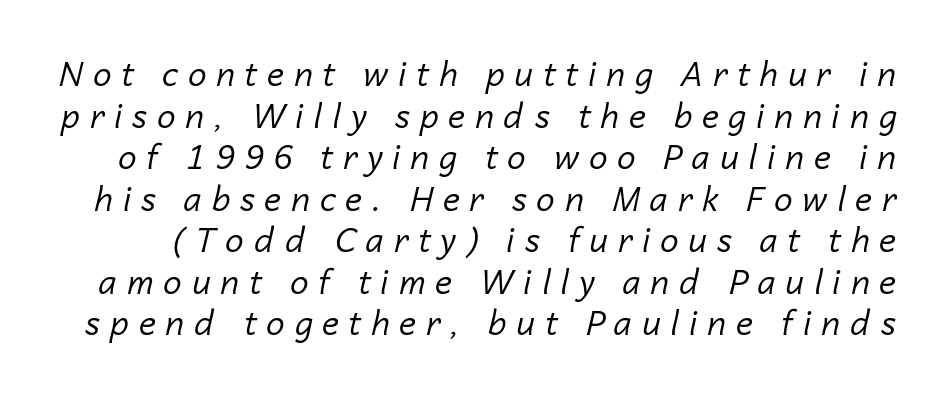
These lines are rendered in a variable-pitch font. Leading: standard. The glyphs look as if they've been sheared to an angle. Letters rest on an invisible, unmarked baseline. Caption: expanded tracking, letters set apart.
